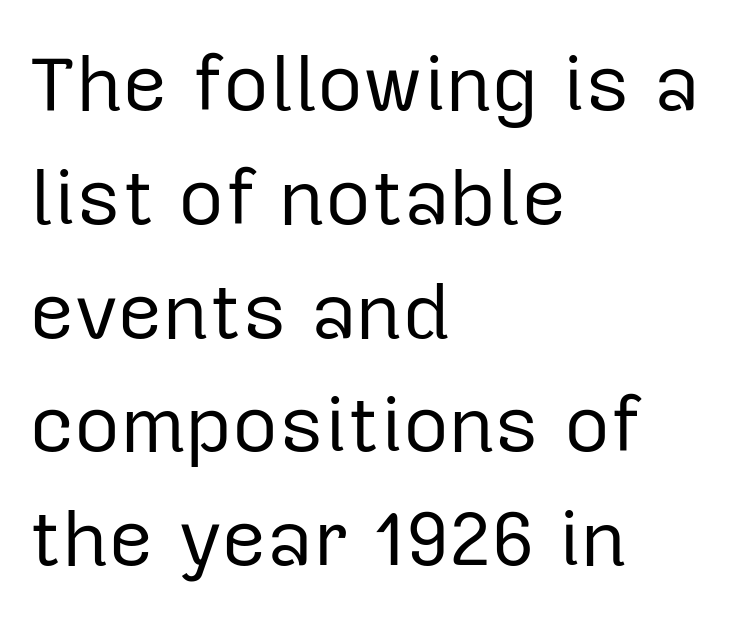
Q: Is the text bold? A: No.
Q: Is the text italic (slanted)? A: No, it is upright.
Q: Is the typeface a serif or a sans-serif typeface? A: Sans-serif.
Q: Is the text underlined? A: No.
Q: How is the paragraph aligned? A: Left-aligned.
Q: Is the spacing between letters normal or unusually wide? A: Normal.
Q: Is the spacing between lines tight, normal or loose? A: Normal.
Q: Width (condensed, normal, or wide)? A: Normal.
Q: Stroke contrast? A: Low.
Q: x-height? A: Medium.
Q: Monospaced? A: No.
